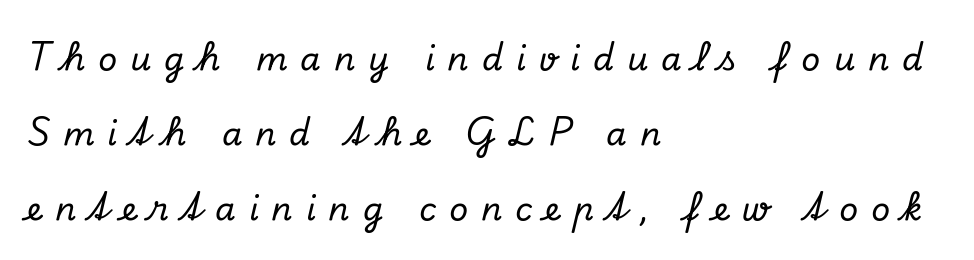
The image shows 33 px serif type, italic (leaning right); set left-aligned, loose line spacing (2.27x), unusually wide letter spacing (+0.39 em), not underlined; low stroke contrast and a small x-height.
